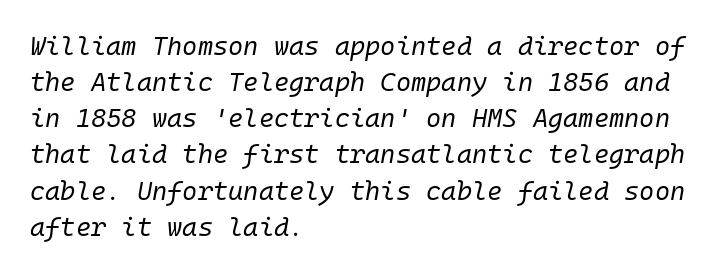
The image shows 26 px text type, italic (leaning right); set left-aligned, normal line spacing (1.39x), normal letter spacing, not underlined.
